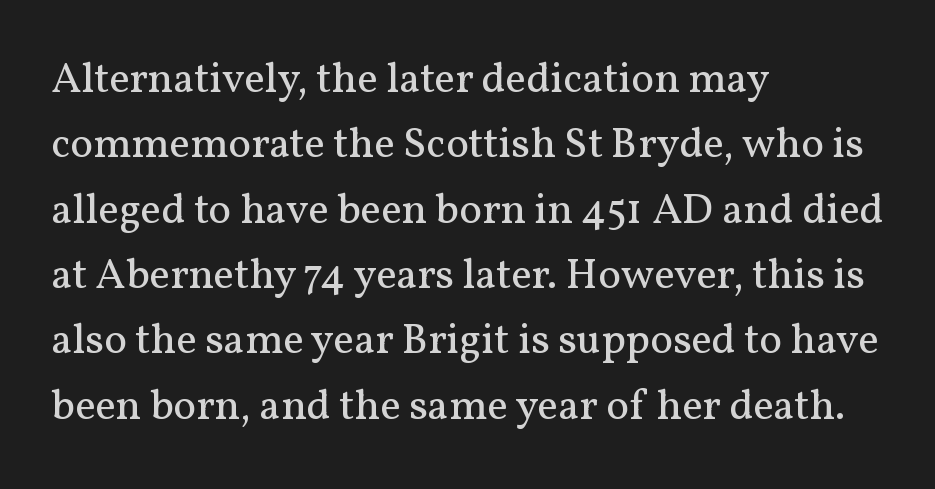
Small tapered or slab feet sit at the stroke ends, so this counts as serif. The passage is arranged the way most books set body copy — flush left. Ink coverage per letter is moderate at most. Is there any slant? The stems are plumb. How are the letters spaced? Ordinarily, with no added tracking.
